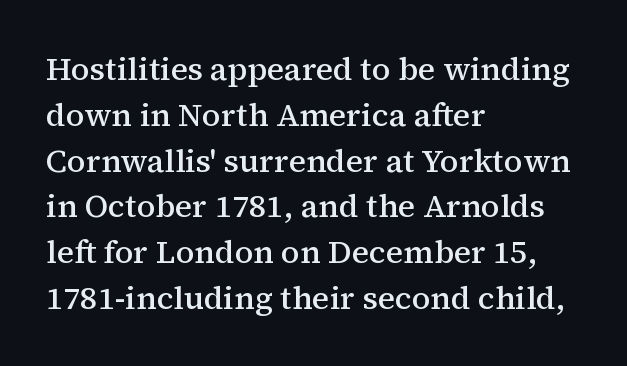
The glyphs are unaccompanied by any horizontal stroke below them. In terms of weight, the rendering is demibold, just under bold. To sum up the face: it has serifs. These lines were composed using upright roman letters. Do the characters align in a grid? No, the font is proportional. Short note: letters normally spaced.
